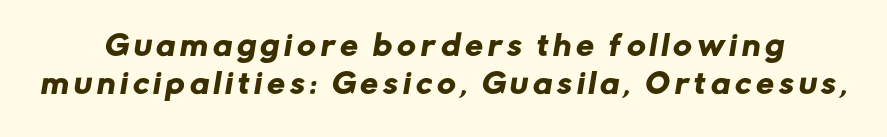
The image shows 28 px sans-serif type; set normal line spacing (1.37x), not underlined; low stroke contrast and a medium x-height.
